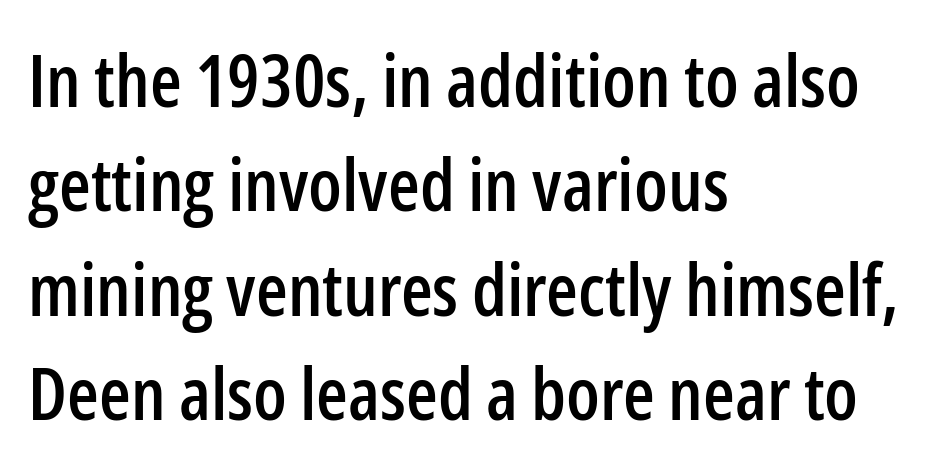
The image shows 73 px condensed sans-serif type, upright; set left-aligned, normal line spacing (1.43x), normal letter spacing, not underlined; low stroke contrast and a medium x-height.
